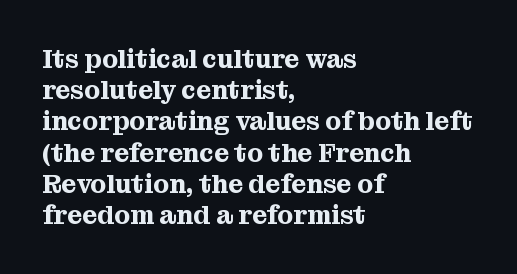
The passage is arranged the way most books set body copy — flush left. This is the regular roman posture of the typeface. The rendering keeps characters at their native spacing. Honestly, there is no underline to notice here at all.
